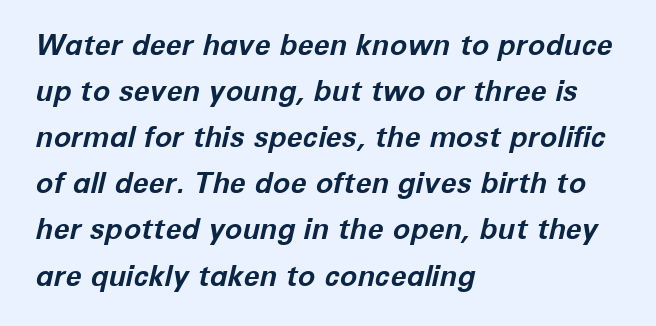
Q: Is the text bold? A: Yes.
Q: Is the text italic (slanted)? A: Yes, it leans right by about 12 degrees.
Q: Is the text underlined? A: No.
Q: How is the paragraph aligned? A: Left-aligned.
Q: Is the spacing between letters normal or unusually wide? A: Normal.
Q: Is the spacing between lines tight, normal or loose? A: Normal.
Q: Width (condensed, normal, or wide)? A: Normal.
Q: Stroke contrast? A: Low.
Q: x-height? A: Medium.
Q: Monospaced? A: No.
